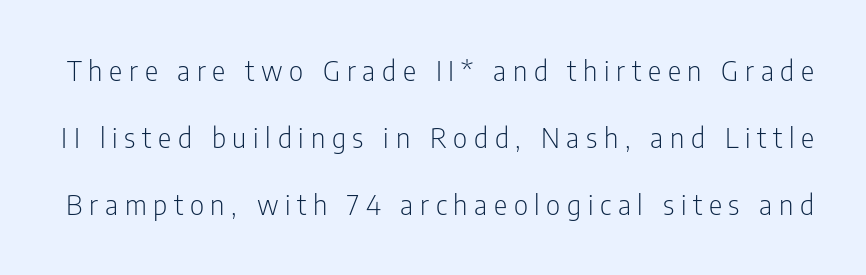
{"serif": "no", "italic": "no", "bold": "no", "weight": "light", "width": "condensed", "stroke_contrast": "low", "x_height": "medium", "monospaced": "no", "underline": "no", "line_spacing": "loose", "line_spacing_ratio": 2.4, "letter_spacing": "wide", "letter_spacing_em": 0.24, "glyph_px": 28}
